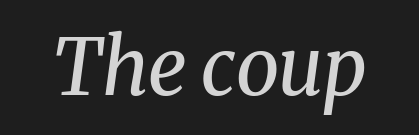
Type style note: has serifs. The passage shown is not bold in any degree. Does the lettering tilt? It does — this is italic. In terms of letterspacing, this is plain default setting. Think of a printed novel: that variable character pitch is what you see here. Descender tails drop into unmarked territory.
